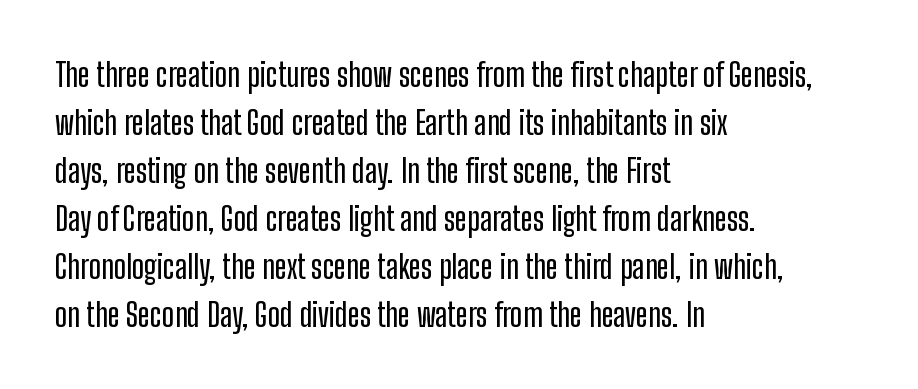
Every row of glyphs begins at an identical x-position on the left. The face used here is proportionally spaced, like ordinary book or web type. Caption: standard tracking, unaltered. Vertical spacing — default. The type family on display is of the sans-serif kind.
